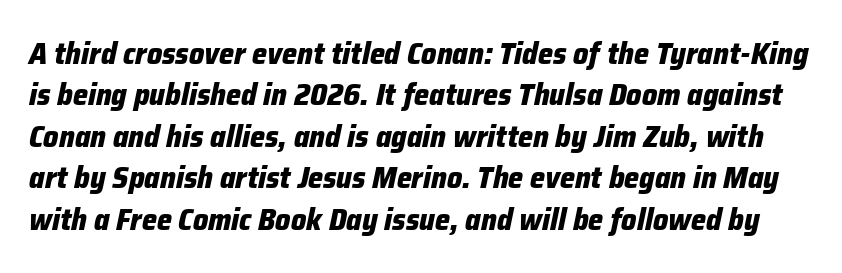
Plenty of ink on the page — the face is bold. Proportional: the letters do not fall into vertical columns. Type without underlining. Leading matches the norm, producing a regular column. Tall strokes in this sample are angled rather than plumb.
